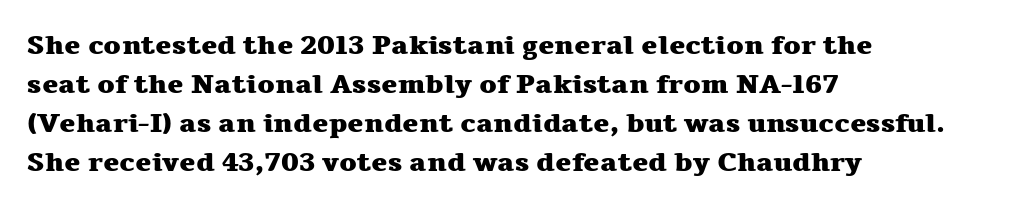
Line starts are locked; line ends wander. On the weight axis this lands at bold, roughly 700. Italic: no, the glyphs are upright roman. Glance below the letters and you will spot only blank space.
